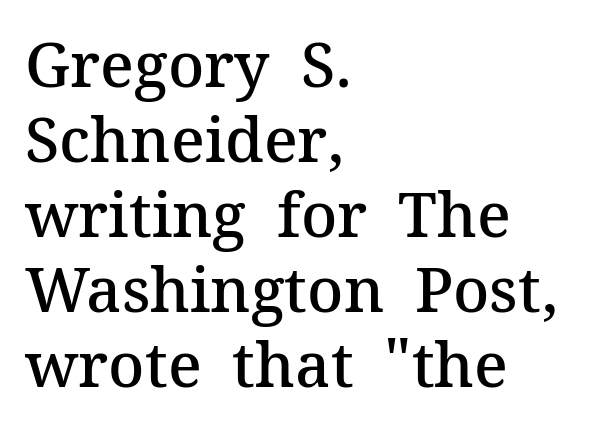
Is this a fixed-width face? No — the glyphs have proportional, varying widths. Quick note: underline off. Posture: vertical. Strokes here are thickened, but only to semibold level. Honestly, the letter spacing is just normal — you wouldn't notice it. The setting favours the left margin, as ordinary paragraphs usually do.
